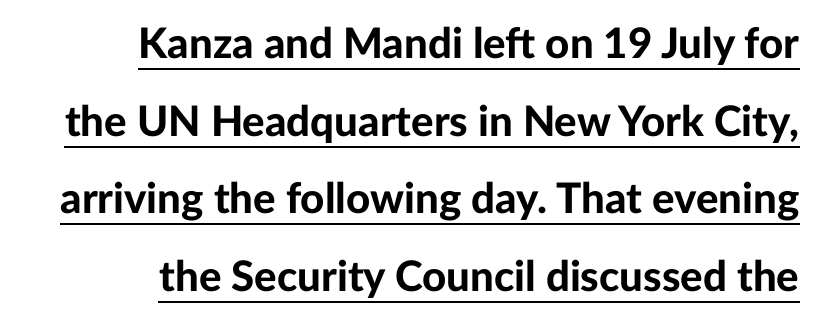
Q: Is the text bold? A: Yes.
Q: Is the text italic (slanted)? A: No, it is upright.
Q: Is the typeface a serif or a sans-serif typeface? A: Sans-serif.
Q: Is the text underlined? A: Yes.
Q: Is the spacing between letters normal or unusually wide? A: Normal.
Q: Width (condensed, normal, or wide)? A: Normal.
Q: Stroke contrast? A: Low.
Q: x-height? A: Medium.
Q: Monospaced? A: No.
